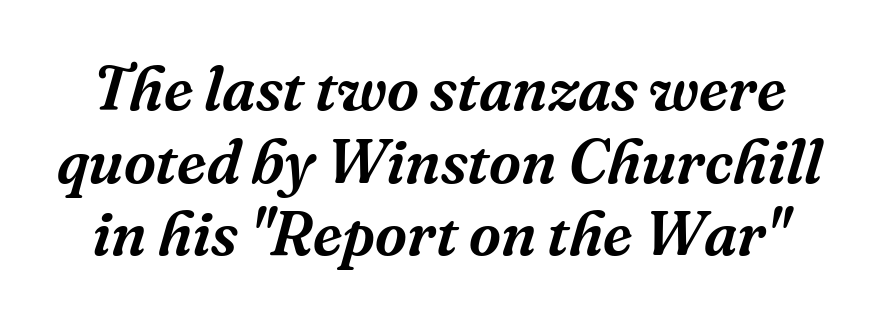
The image shows 62 px serif type, italic (leaning right); set line spacing 1.17x, normal letter spacing, not underlined; medium stroke contrast and a medium x-height.
